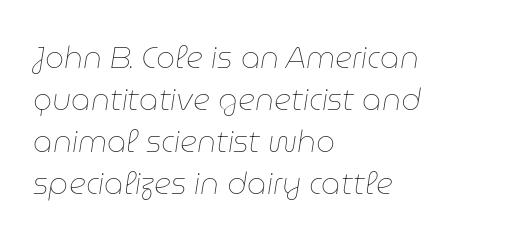
{"italic": "yes", "lean": "right", "slant_degrees": 9, "bold": "no", "weight": "thin", "width": "normal", "stroke_contrast": "low", "x_height": "medium", "monospaced": "no", "underline": "no", "align": "left", "line_spacing": "normal", "line_spacing_ratio": 1.4, "letter_spacing": "normal", "letter_spacing_em": 0.0, "glyph_px": 30}
